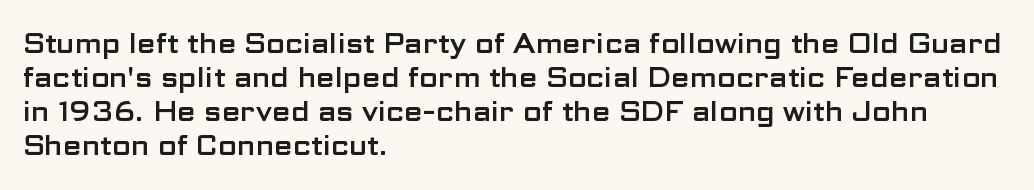
The image shows 27 px text type, upright; set left-aligned, normal line spacing (1.26x), normal letter spacing, not underlined.
